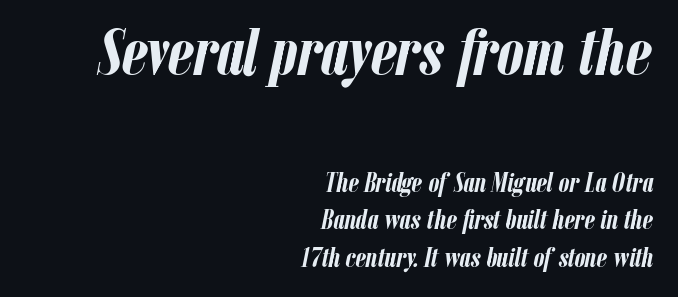
Q: Is the text bold? A: Yes.
Q: Is the text italic (slanted)? A: Yes, it leans right by about 12 degrees.
Q: Is the text underlined? A: No.
Q: How is the paragraph aligned? A: Right-aligned.
Q: Is the spacing between letters normal or unusually wide? A: Normal.
Q: Is the spacing between lines tight, normal or loose? A: Normal.
Q: Which block of text is set in a larger size, the first (top) or the second (bottom)? A: The first (top) one.
Q: Width (condensed, normal, or wide)? A: Condensed.
Q: Stroke contrast? A: Low.
Q: x-height? A: Medium.
Q: Monospaced? A: No.
